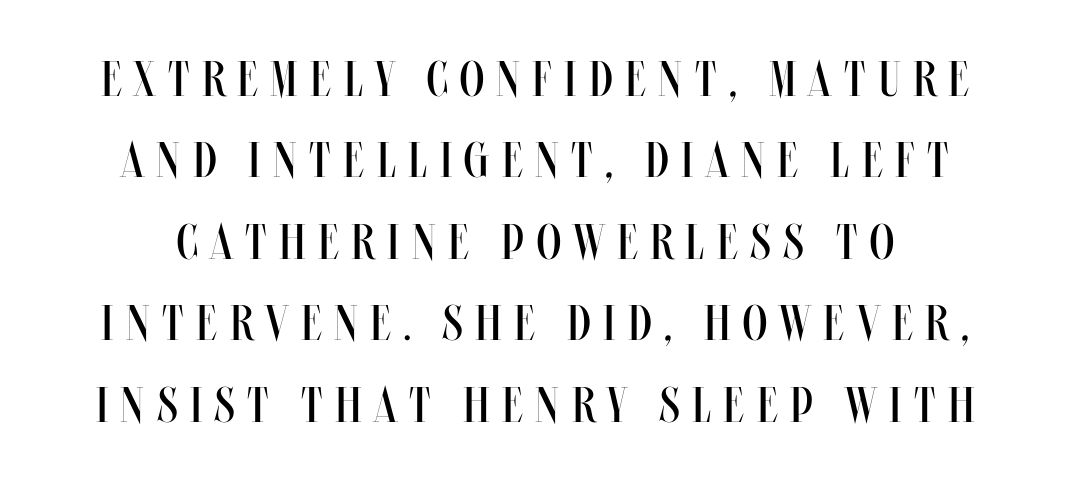
The image shows 50 px regular-weight, condensed type, upright; set centered, normal line spacing (1.63x), unusually wide letter spacing (+0.25 em), not underlined; medium stroke contrast and a large x-height.
